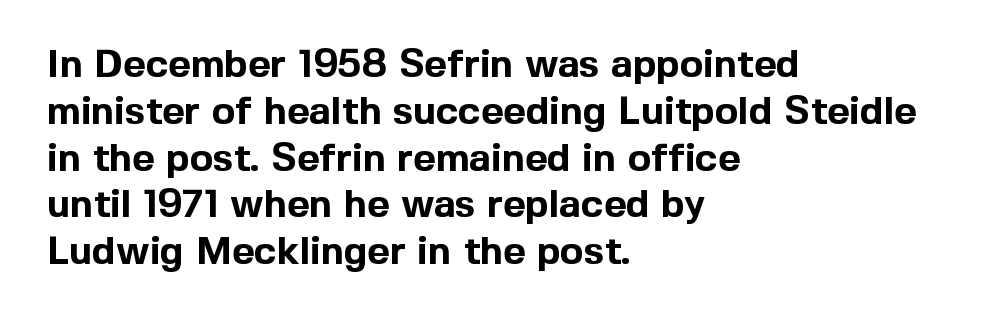
{"serif": "no", "italic": "no", "bold": "yes", "weight": "bold", "width": "normal", "x_height": "medium", "monospaced": "no", "underline": "no", "align": "left", "line_spacing_ratio": 1.2, "letter_spacing": "normal", "letter_spacing_em": 0.0, "glyph_px": 39}
